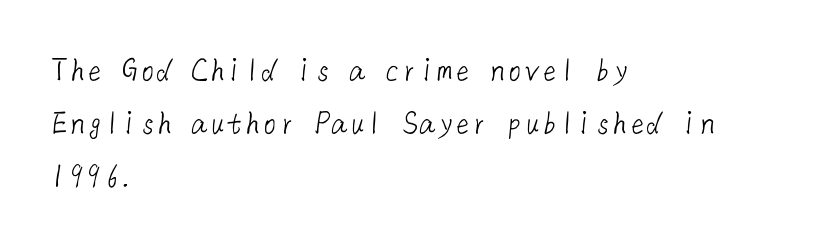
The image shows 35 px light sans-serif type; set left-aligned, normal line spacing (1.52x), normal letter spacing, not underlined; low stroke contrast and a medium x-height.
